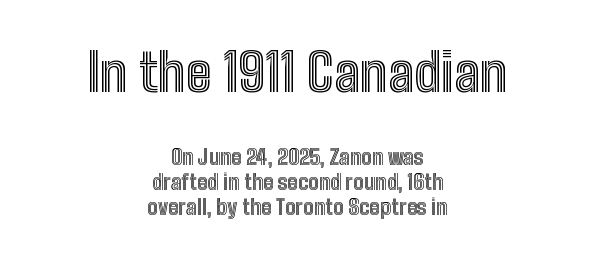
Q: Is the text italic (slanted)? A: No, it is upright.
Q: Is the text underlined? A: No.
Q: How is the paragraph aligned? A: Centered.
Q: Is the spacing between letters normal or unusually wide? A: Normal.
Q: Which block of text is set in a larger size, the first (top) or the second (bottom)? A: The first (top) one.
Q: Width (condensed, normal, or wide)? A: Condensed.
Q: x-height? A: Medium.
Q: Monospaced? A: No.
